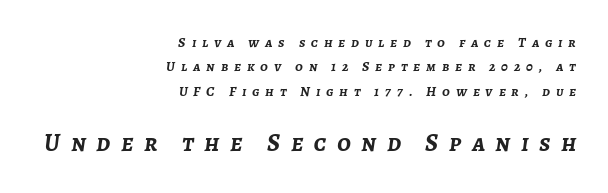
Slant detected: the letters are inclined. The following chunk of copy outweighs the initial chunk in type size. Glyph-to-glyph distance is far greater than everyday printed text. Underlining? Definitely not there.
